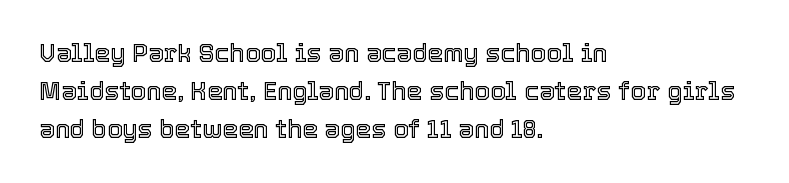
The image shows 25 px text type, upright; set left-aligned, normal line spacing (1.53x), normal letter spacing, not underlined.
